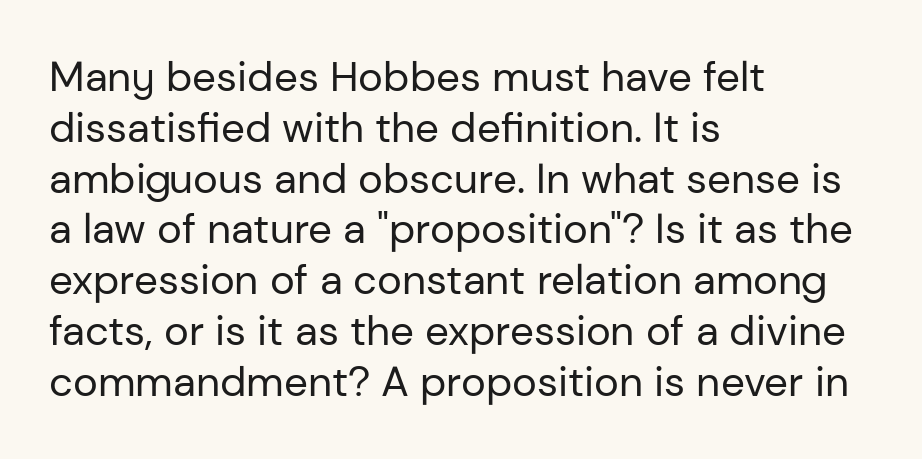
The image shows 42 px regular-weight sans-serif type, upright; set left-aligned, line spacing 1.21x, normal letter spacing, not underlined; low stroke contrast and a medium x-height.
